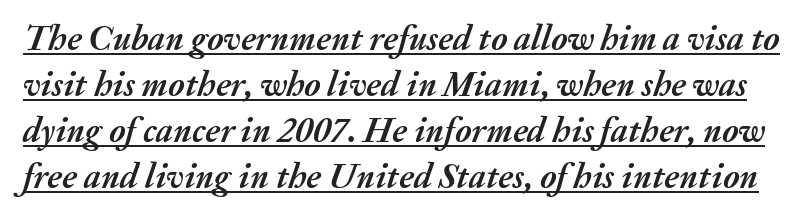
Q: Is the text bold? A: Yes.
Q: Is the text italic (slanted)? A: Yes, it leans right by about 20 degrees.
Q: Is the text underlined? A: Yes.
Q: Is the spacing between letters normal or unusually wide? A: Normal.
Q: Is the spacing between lines tight, normal or loose? A: Normal.
Q: Width (condensed, normal, or wide)? A: Normal.
Q: Stroke contrast? A: Medium.
Q: x-height? A: Medium.
Q: Monospaced? A: No.
